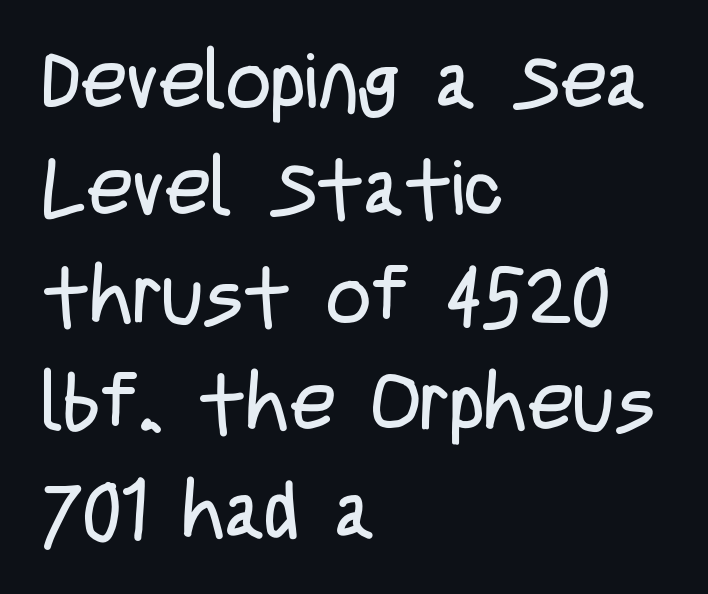
The image shows 79 px regular-weight, condensed sans-serif type, upright; set left-aligned, normal line spacing (1.36x), normal letter spacing, not underlined; low stroke contrast and a large x-height.
